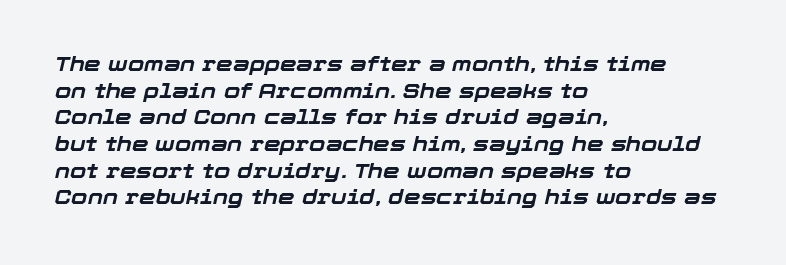
Q: Is the text bold? A: Yes.
Q: Is the text italic (slanted)? A: Yes, it leans right by about 12 degrees.
Q: Is the text underlined? A: No.
Q: How is the paragraph aligned? A: Left-aligned.
Q: Is the spacing between letters normal or unusually wide? A: Normal.
Q: Is the spacing between lines tight, normal or loose? A: Normal.
